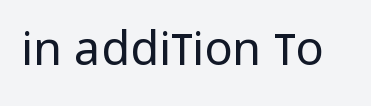
Here the designer chose a conventional face with non-uniform glyph widths. There is no visible air inserted between adjacent glyphs. The space beneath each line is pristine and unruled. Serif or sans? Sans — the stroke terminals are bare. When letters stand straight like this, we call the style roman or upright.
